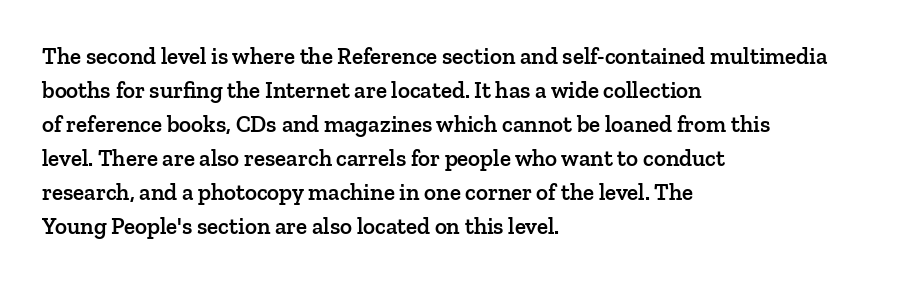
The type is set solid horizontally, with unmodified tracking. Letters rest on an invisible, unmarked baseline. The lettering holds an erect, upright posture throughout. Typeset ragged right — the left edge is the straight one. The block of text has a typical density, with ordinary space between rows.
